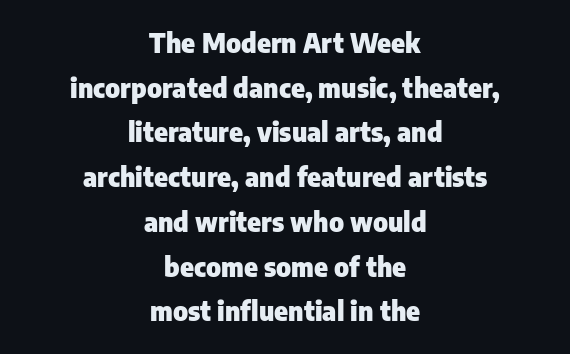
Q: Is the text bold? A: Yes.
Q: Is the text italic (slanted)? A: No, it is upright.
Q: Is the text underlined? A: No.
Q: How is the paragraph aligned? A: Centered.
Q: Is the spacing between letters normal or unusually wide? A: Normal.
